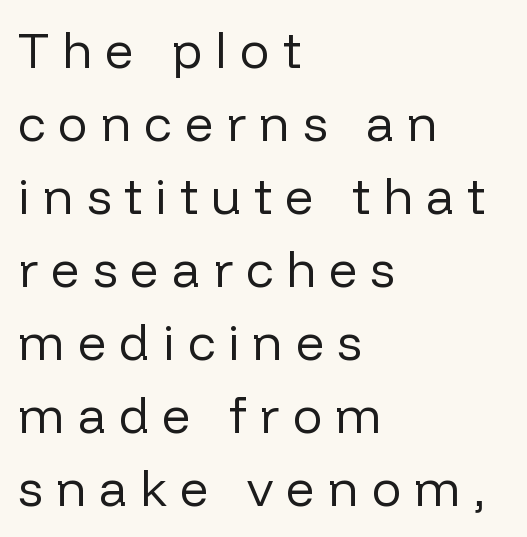
The image shows 50 px regular-weight sans-serif type, upright; set left-aligned, normal line spacing (1.46x), unusually wide letter spacing (+0.26 em), not underlined; low stroke contrast and a medium x-height.
